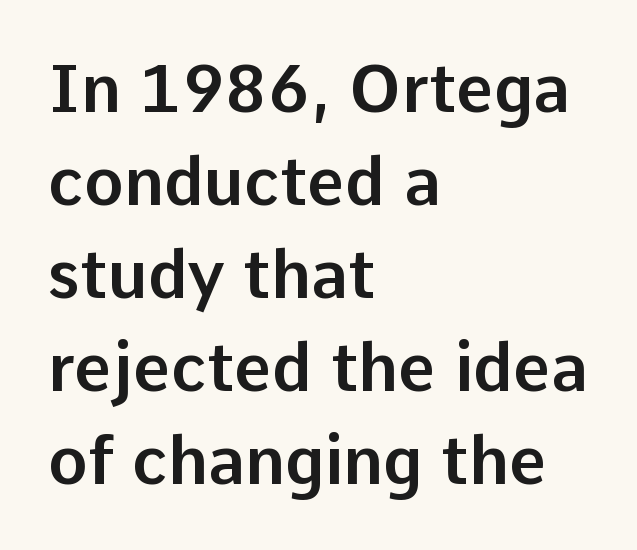
{"serif": "no", "italic": "no", "width": "normal", "stroke_contrast": "low", "x_height": "medium", "monospaced": "no", "underline": "no", "align": "left", "line_spacing": "normal", "line_spacing_ratio": 1.41, "letter_spacing": "normal", "letter_spacing_em": 0.0, "glyph_px": 66}
